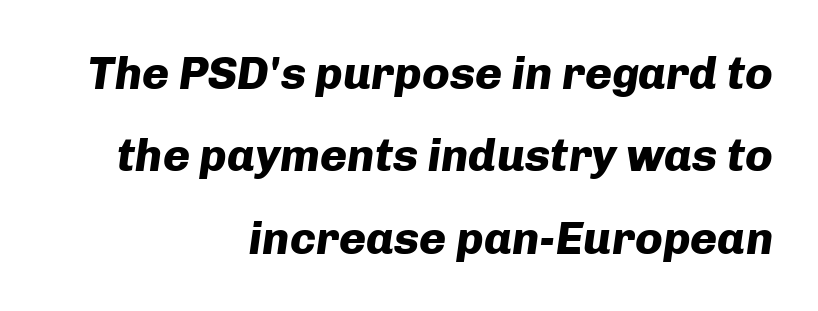
{"italic": "yes", "lean": "right", "slant_degrees": 8, "bold": "yes", "weight": "heavy", "width": "normal", "stroke_contrast": "low", "x_height": "medium", "monospaced": "no", "underline": "no", "align": "right", "line_spacing_ratio": 1.79, "letter_spacing": "normal", "letter_spacing_em": 0.0, "glyph_px": 46}
